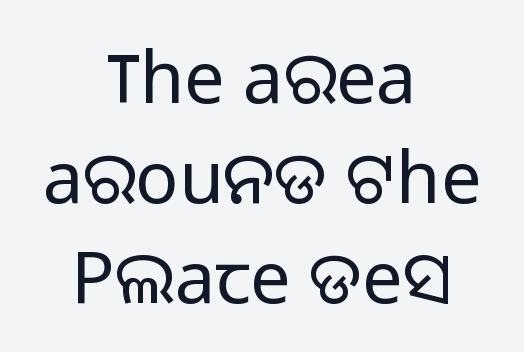
The face looks like a standard text weight, possibly lighter. Here the designer chose a conventional face with non-uniform glyph widths. Ordinary non-slanted type is in use. This rendering features lettering with no underline. The face used here is a sans, in the tradition of grotesques and geometrics. Alignment: centered.
